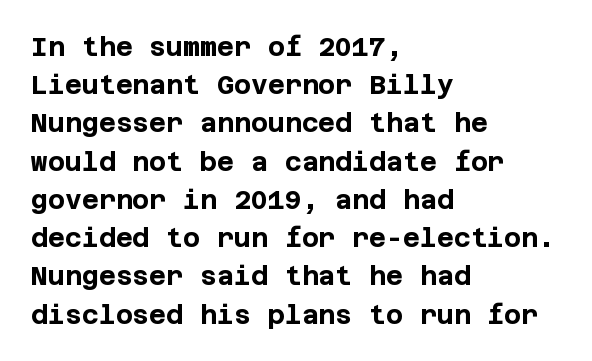
Q: Is the text bold? A: Yes.
Q: Is the text italic (slanted)? A: No, it is upright.
Q: Is the text underlined? A: No.
Q: How is the paragraph aligned? A: Left-aligned.
Q: Is the spacing between letters normal or unusually wide? A: Normal.
Q: Is the spacing between lines tight, normal or loose? A: Normal.
